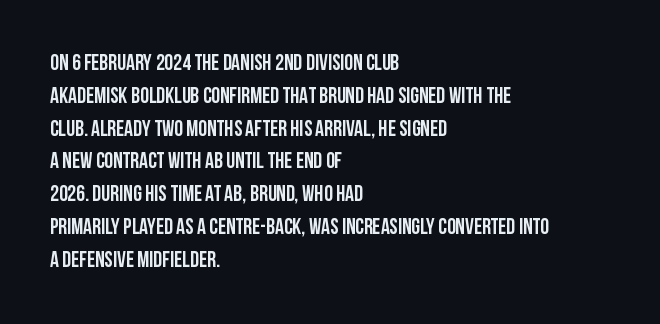
The image shows 22 px text type, upright; set left-aligned, normal line spacing (1.49x), normal letter spacing, not underlined.
